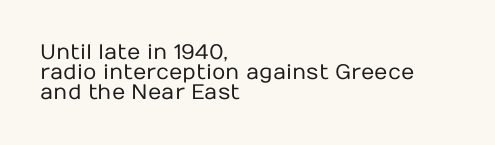
Q: Is the text bold? A: No.
Q: Is the text italic (slanted)? A: No, it is upright.
Q: Is the text underlined? A: No.
Q: How is the paragraph aligned? A: Left-aligned.
Q: Is the spacing between letters normal or unusually wide? A: Normal.
Q: Is the spacing between lines tight, normal or loose? A: Tight.
